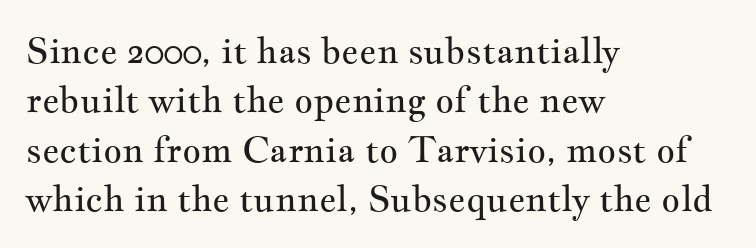
The image shows 36 px regular-weight, wide serif type, upright; set left-aligned, normal line spacing (1.37x), normal letter spacing, not underlined; medium stroke contrast and a small x-height.
